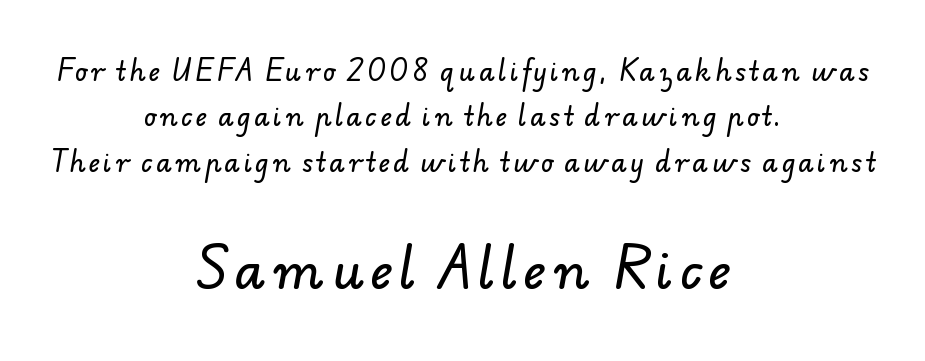
The image shows 50 px sans-serif type; set centered, line spacing 1.82x, not underlined; the second (bottom) block is 2.0x larger; low stroke contrast and a small x-height.
